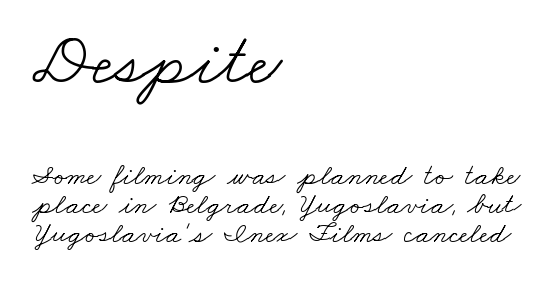
Q: Is the text bold? A: No.
Q: Is the typeface a serif or a sans-serif typeface? A: Serif.
Q: Is the text underlined? A: No.
Q: How is the paragraph aligned? A: Left-aligned.
Q: Is the spacing between letters normal or unusually wide? A: Normal.
Q: Is the spacing between lines tight, normal or loose? A: Tight.
Q: Which block of text is set in a larger size, the first (top) or the second (bottom)? A: The first (top) one.
Q: Width (condensed, normal, or wide)? A: Wide.
Q: Stroke contrast? A: Low.
Q: x-height? A: Small.
Q: Monospaced? A: No.
